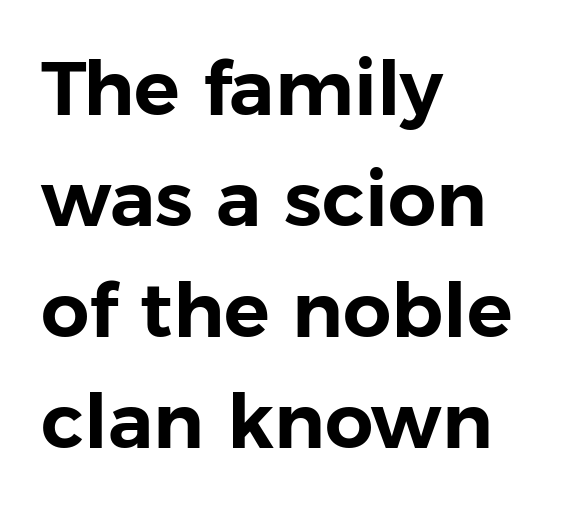
{"serif": "no", "italic": "no", "width": "normal", "stroke_contrast": "low", "x_height": "medium", "monospaced": "no", "underline": "no", "align": "left", "line_spacing": "normal", "line_spacing_ratio": 1.46, "letter_spacing": "normal", "letter_spacing_em": 0.0, "glyph_px": 76}
